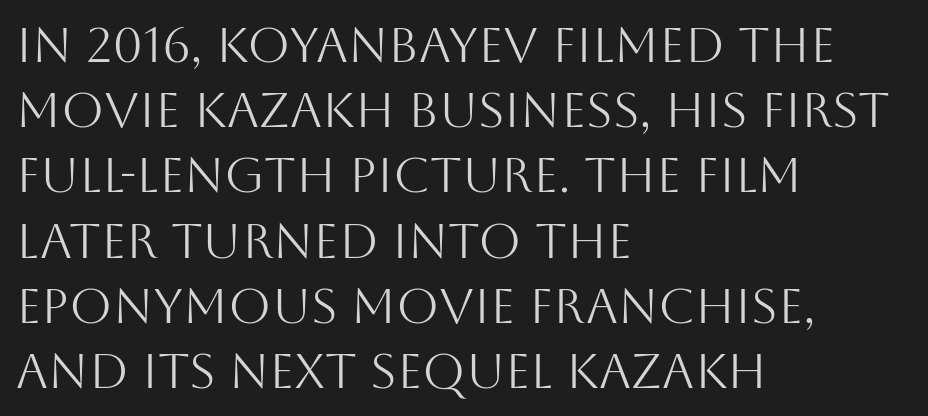
Vertical spacing — default. Each stroke keeps to a modest, everyday thickness or less. The rendering keeps characters at their native spacing. A roman cut, with each character standing at attention. Does the copy run flush right? No — it runs flush left. Check the space under the baseline: it is left empty.
